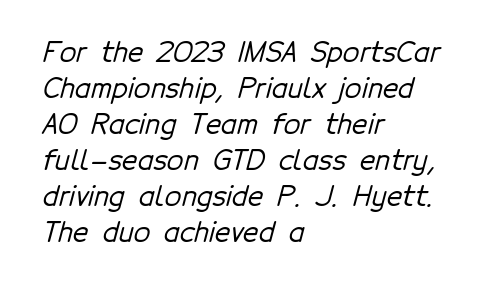
Q: Is the text underlined? A: No.
Q: How is the paragraph aligned? A: Left-aligned.
Q: Is the spacing between letters normal or unusually wide? A: Normal.
Q: Is the spacing between lines tight, normal or loose? A: Normal.
